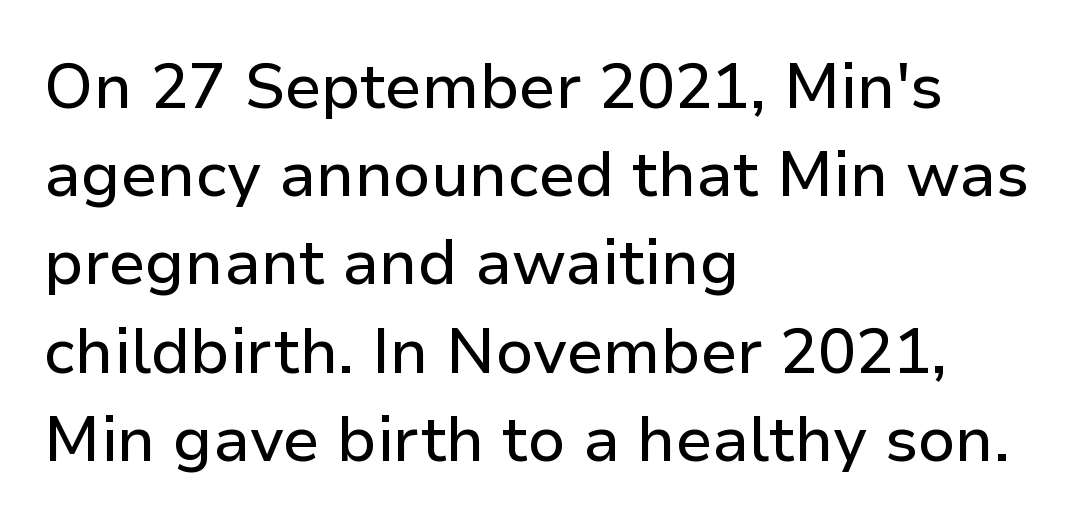
Q: Is the text italic (slanted)? A: No, it is upright.
Q: Is the typeface a serif or a sans-serif typeface? A: Sans-serif.
Q: Is the text underlined? A: No.
Q: How is the paragraph aligned? A: Left-aligned.
Q: Is the spacing between letters normal or unusually wide? A: Normal.
Q: Is the spacing between lines tight, normal or loose? A: Normal.
Q: Width (condensed, normal, or wide)? A: Normal.
Q: Stroke contrast? A: Low.
Q: x-height? A: Medium.
Q: Monospaced? A: No.
